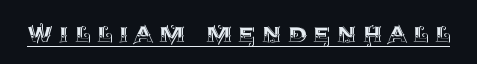
{"italic": "no", "width": "normal", "x_height": "large", "monospaced": "no", "underline": "yes", "letter_spacing": "wide", "letter_spacing_em": 0.21, "glyph_px": 30}
